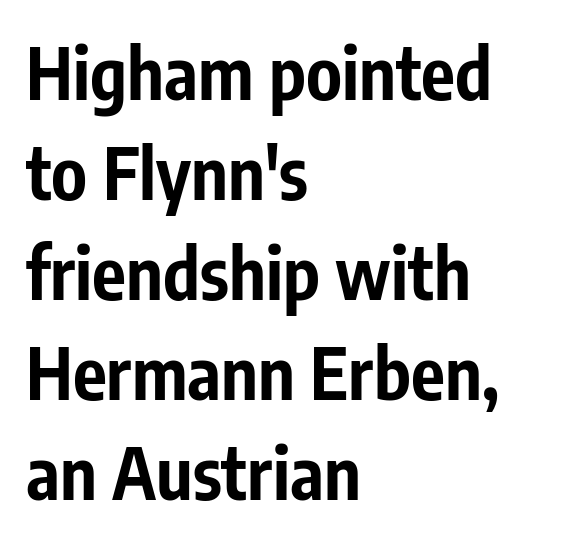
What weight is shown? A full bold with thick strokes. Glyph-to-glyph distance matches everyday printed text. Line starts are locked; line ends wander. If you drew a line through each stem, it would be perfectly vertical. Regarding leading, the lines here are spaced in the standard way.
